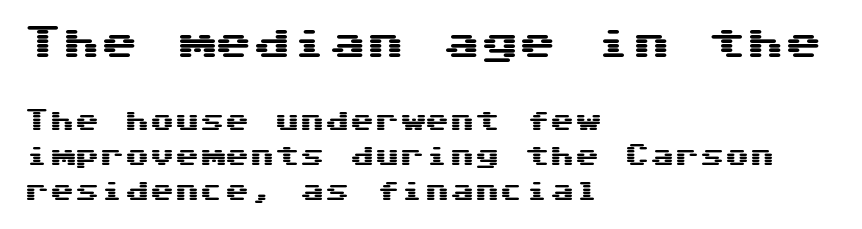
Q: Is the text italic (slanted)? A: No, it is upright.
Q: Is the typeface a serif or a sans-serif typeface? A: Sans-serif.
Q: Is the text underlined? A: No.
Q: How is the paragraph aligned? A: Left-aligned.
Q: Is the spacing between letters normal or unusually wide? A: Normal.
Q: Is the spacing between lines tight, normal or loose? A: Normal.
Q: Which block of text is set in a larger size, the first (top) or the second (bottom)? A: The first (top) one.
Q: Width (condensed, normal, or wide)? A: Wide.
Q: Stroke contrast? A: Medium.
Q: x-height? A: Medium.
Q: Monospaced? A: Yes.
